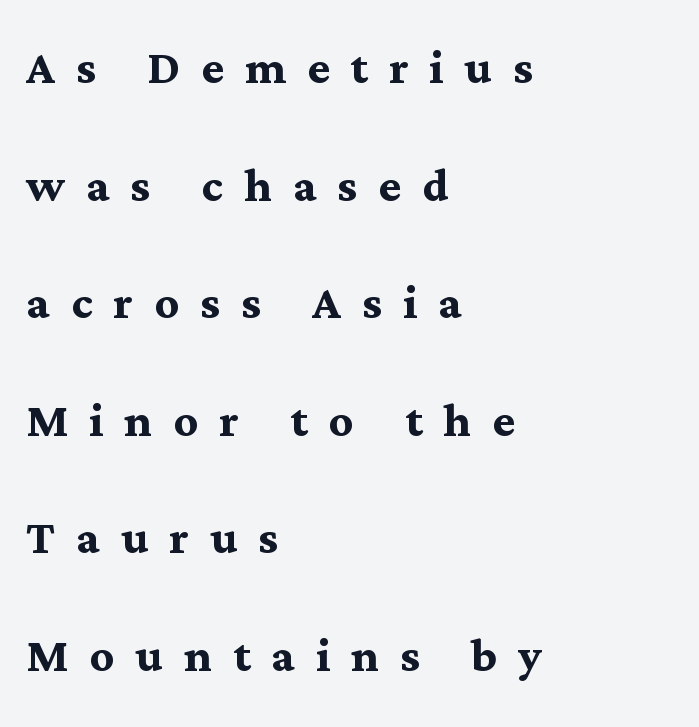
The image shows 60 px semibold serif type, upright; set left-aligned, loose line spacing (1.96x), unusually wide letter spacing (+0.35 em), not underlined; medium stroke contrast and a medium x-height.
